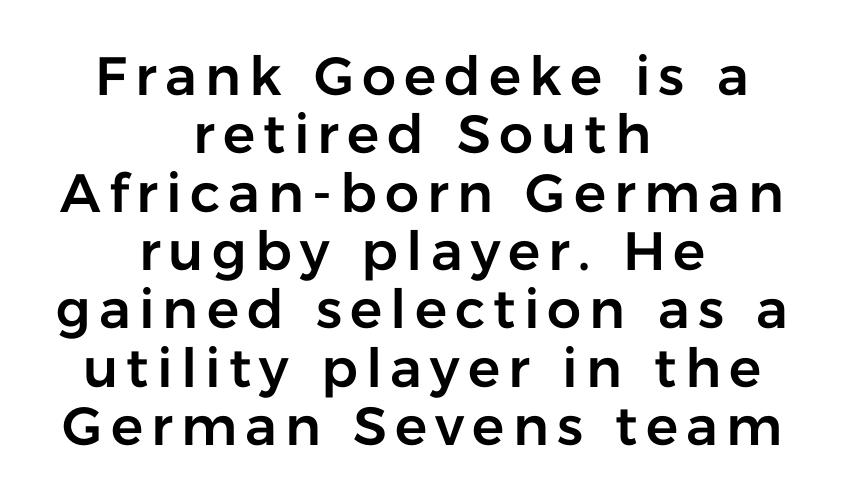
The image shows 54 px sans-serif type, upright; set centered, tight line spacing (1.08x), not underlined; low stroke contrast and a medium x-height.
